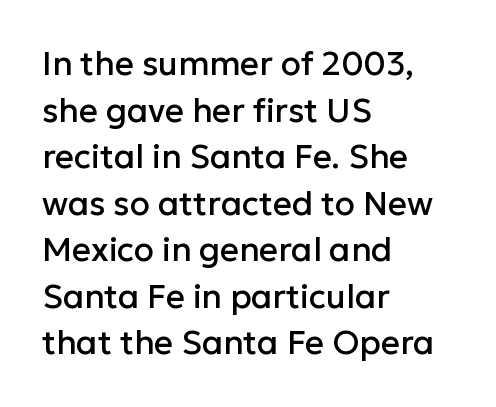
The zone under the glyphs is completely vacant. You could not count columns in this text — the font is proportionally spaced. Compared with typical paragraphs, the rows here are spaced about the same. This is roman type, the default non-slanted kind.
